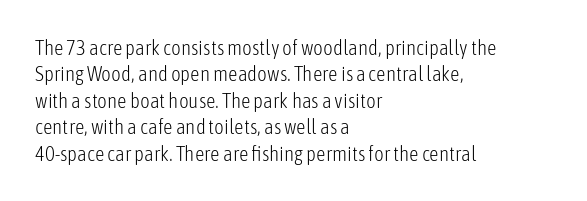
The rendering uses a moderate line-height, typical for paragraphs. Only glyphs here, with clear space below each row. The passage is arranged the way most books set body copy — flush left. Spacing between characters is what you'd get straight out of the box.
